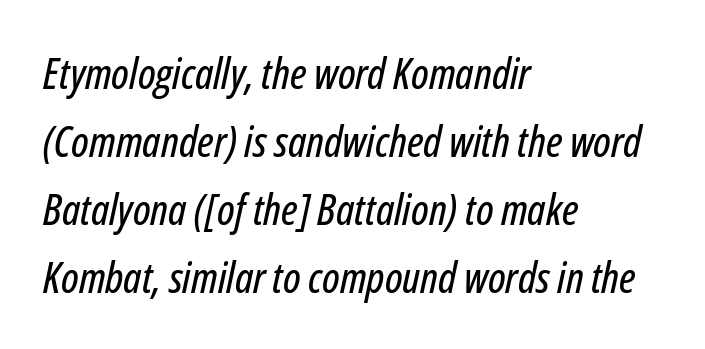
If you drew a line through each stem, it would be angled. Is this a fixed-width face? No — the glyphs have proportional, varying widths. The type is set solid horizontally, with unmodified tracking. Letters rest on an invisible, unmarked baseline. The typesetter chose a ragged-right arrangement here.
